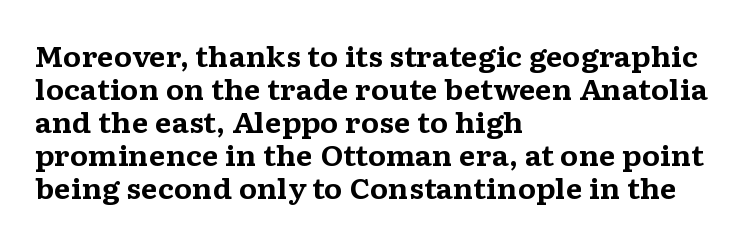
Q: Is the text bold? A: Yes.
Q: Is the text italic (slanted)? A: No, it is upright.
Q: Is the text underlined? A: No.
Q: How is the paragraph aligned? A: Left-aligned.
Q: Is the spacing between letters normal or unusually wide? A: Normal.
